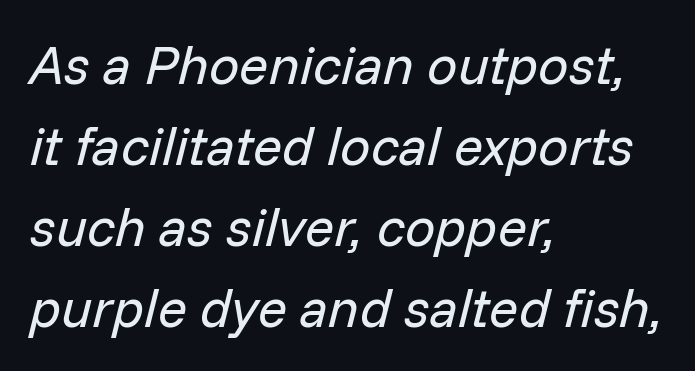
Q: Is the text bold? A: No.
Q: Is the text italic (slanted)? A: Yes, it leans right by about 14 degrees.
Q: Is the text underlined? A: No.
Q: How is the paragraph aligned? A: Left-aligned.
Q: Is the spacing between letters normal or unusually wide? A: Normal.
Q: Is the spacing between lines tight, normal or loose? A: Normal.
Q: Width (condensed, normal, or wide)? A: Normal.
Q: Stroke contrast? A: Low.
Q: x-height? A: Medium.
Q: Monospaced? A: No.
